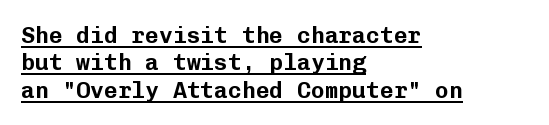
This rendering features underlined lettering. Ascenders rise straight up at ninety degrees. The rag falls on the right side of this text block. The passage shown has conventional tracking throughout.
